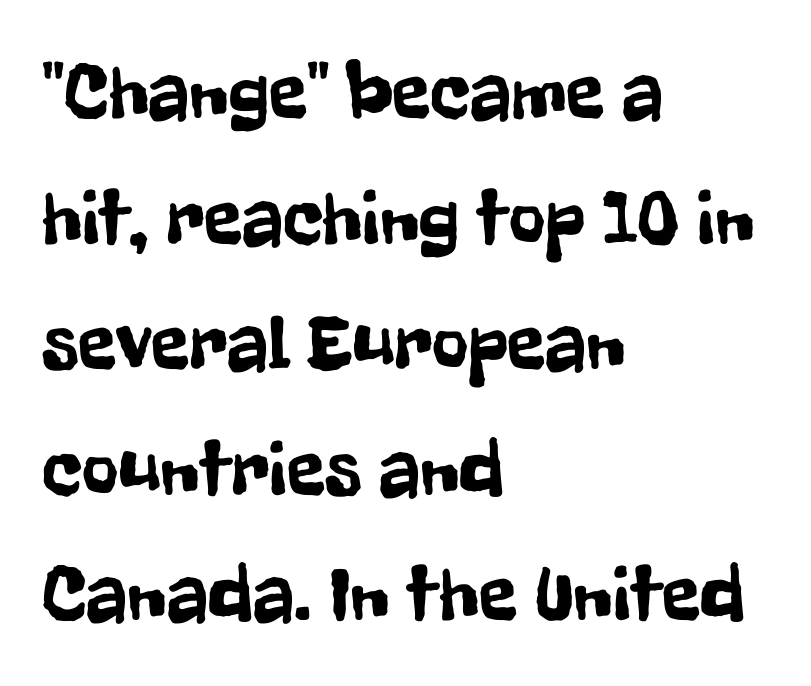
A bare baseline throughout the passage. Tall strokes in this sample are plumb rather than angled. Each new line begins a customary step beneath the previous one. Varying glyph widths throughout — classic text-font behaviour.
